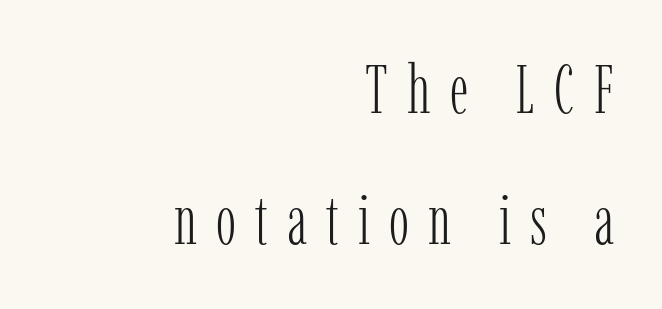
{"serif": "yes", "italic": "no", "bold": "no", "weight": "light", "width": "condensed", "stroke_contrast": "low", "x_height": "medium", "monospaced": "no", "underline": "no", "align": "right", "line_spacing": "loose", "line_spacing_ratio": 1.92, "letter_spacing": "wide", "letter_spacing_em": 0.28, "glyph_px": 68}
